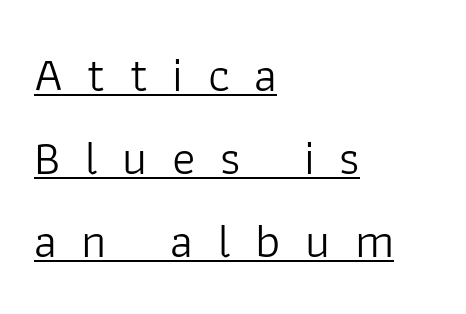
{"serif": "no", "italic": "no", "bold": "no", "weight": "light", "width": "normal", "stroke_contrast": "low", "x_height": "medium", "monospaced": "no", "underline": "yes", "align": "left", "line_spacing": "normal", "line_spacing_ratio": 1.69, "letter_spacing": "wide", "letter_spacing_em": 0.5, "glyph_px": 49}
